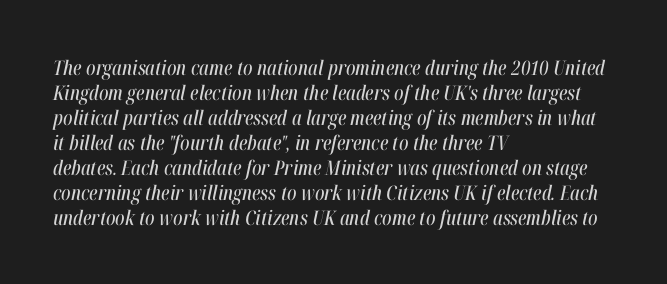
{"italic": "yes", "lean": "right", "slant_degrees": 12, "underline": "no", "align": "left", "line_spacing": "normal", "line_spacing_ratio": 1.25, "letter_spacing": "normal", "letter_spacing_em": 0.0, "glyph_px": 20}
